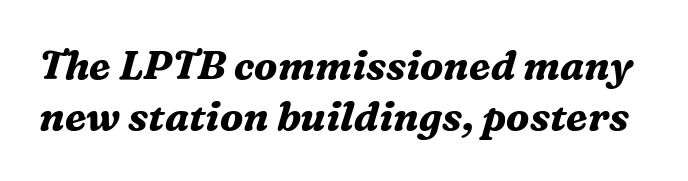
Q: Is the text bold? A: Yes.
Q: Is the text italic (slanted)? A: Yes, it leans right by about 16 degrees.
Q: Is the typeface a serif or a sans-serif typeface? A: Serif.
Q: Is the text underlined? A: No.
Q: Is the spacing between letters normal or unusually wide? A: Normal.
Q: Is the spacing between lines tight, normal or loose? A: Normal.
Q: Width (condensed, normal, or wide)? A: Normal.
Q: Stroke contrast? A: Medium.
Q: x-height? A: Medium.
Q: Monospaced? A: No.
